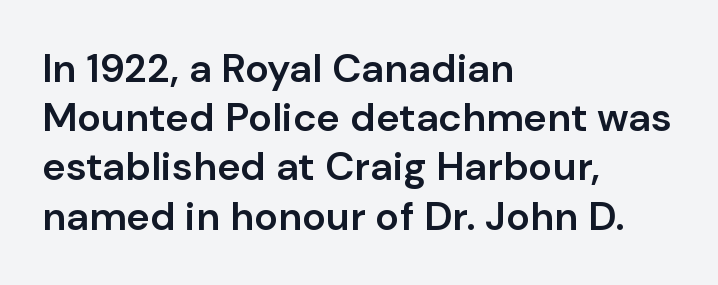
The characters display no serif detailing; their extremities are plain. This sample uses an upright cut, with every glyph sitting square on the baseline. Underline: absent. Notice the strokes are somewhat thickened but not fully heavy: this is a semibold.
